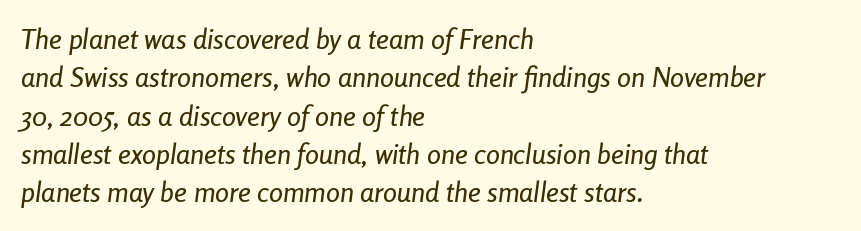
Has an underline been added? It has not. Character widths vary here, with narrow letters taking less room than wide ones. Slant detected: the letters are inclined. Leading matches the norm, producing a regular column. Every row of glyphs begins at an identical x-position on the left. Each word holds together tightly as a unit, with standard inter-letter gaps.
